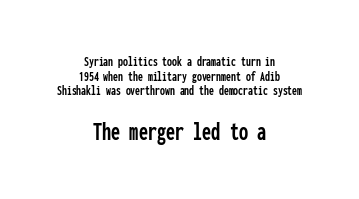
Quick note: not italic, upright. Cramped leading. You could call the tracking neutral — neither tight nor loose. The lines are quadded center. Reading top to bottom, the characters get bigger at the block break.
